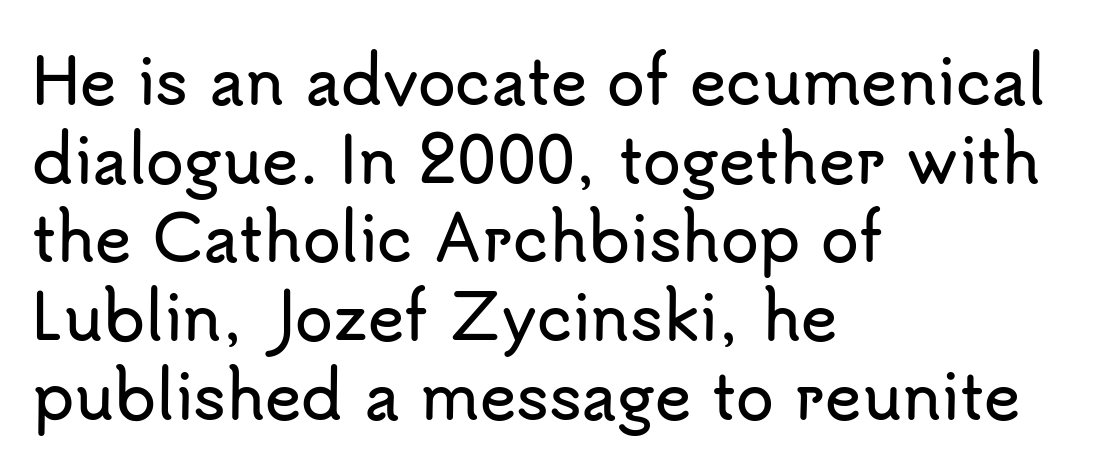
Q: Is the text italic (slanted)? A: No, it is upright.
Q: Is the typeface a serif or a sans-serif typeface? A: Sans-serif.
Q: Is the text underlined? A: No.
Q: How is the paragraph aligned? A: Left-aligned.
Q: Is the spacing between letters normal or unusually wide? A: Normal.
Q: Is the spacing between lines tight, normal or loose? A: Normal.
Q: Width (condensed, normal, or wide)? A: Normal.
Q: Stroke contrast? A: Low.
Q: x-height? A: Small.
Q: Monospaced? A: No.
